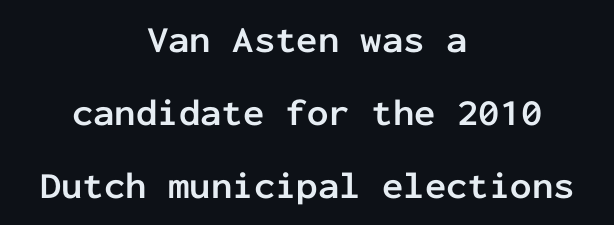
{"serif": "no", "italic": "no", "bold": "yes", "weight": "semibold", "width": "normal", "stroke_contrast": "low", "x_height": "medium", "monospaced": "yes", "underline": "no", "align": "center", "line_spacing": "loose", "line_spacing_ratio": 1.92, "letter_spacing": "normal", "letter_spacing_em": 0.0, "glyph_px": 38}
